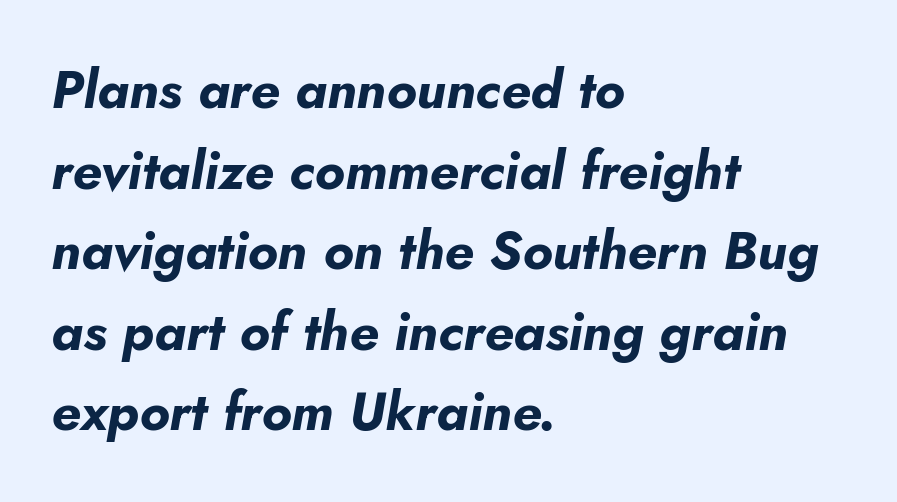
Q: Is the text bold? A: Yes.
Q: Is the text italic (slanted)? A: Yes, it leans right by about 5 degrees.
Q: Is the text underlined? A: No.
Q: How is the paragraph aligned? A: Left-aligned.
Q: Is the spacing between letters normal or unusually wide? A: Normal.
Q: Is the spacing between lines tight, normal or loose? A: Normal.
Q: Width (condensed, normal, or wide)? A: Normal.
Q: Stroke contrast? A: Low.
Q: x-height? A: Small.
Q: Monospaced? A: No.
